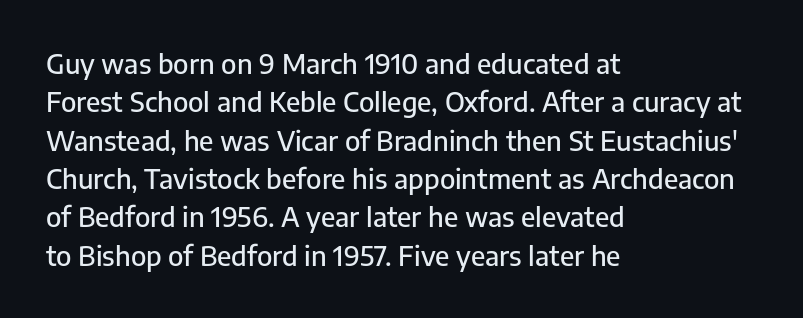
Q: Is the text italic (slanted)? A: No, it is upright.
Q: Is the text underlined? A: No.
Q: How is the paragraph aligned? A: Left-aligned.
Q: Is the spacing between letters normal or unusually wide? A: Normal.
Q: Is the spacing between lines tight, normal or loose? A: Normal.
